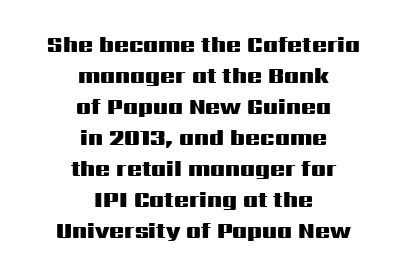
The image shows 22 px bold type, upright; set centered, normal line spacing (1.41x), normal letter spacing, not underlined.
